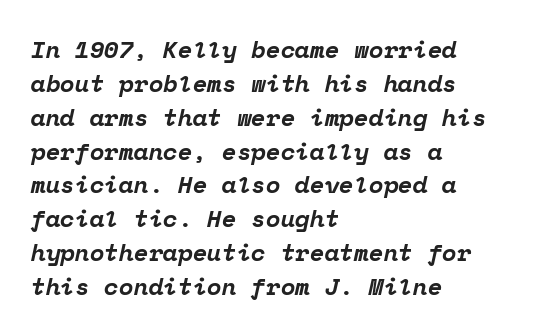
Q: Is the text bold? A: Yes.
Q: Is the text italic (slanted)? A: Yes, it leans right by about 12 degrees.
Q: Is the text underlined? A: No.
Q: How is the paragraph aligned? A: Left-aligned.
Q: Is the spacing between letters normal or unusually wide? A: Normal.
Q: Is the spacing between lines tight, normal or loose? A: Normal.
